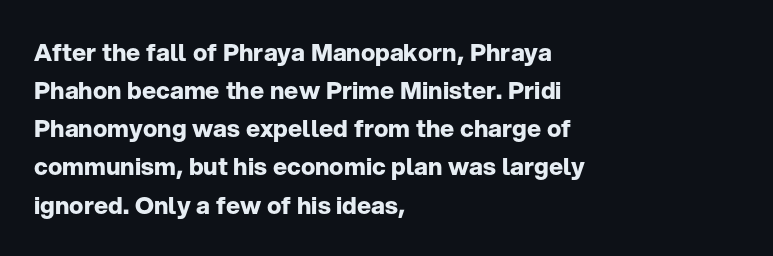
The image shows 24 px bold type, upright; set left-aligned, normal line spacing (1.59x), normal letter spacing, not underlined.
